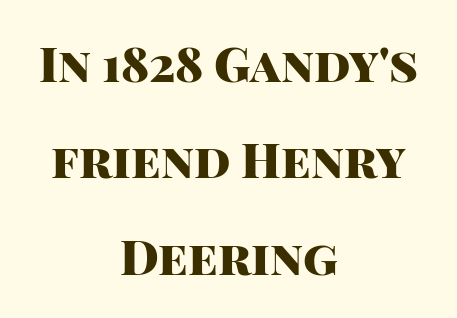
The image shows 48 px heavy sans-serif type, upright; set centered, loose line spacing (2.01x), normal letter spacing, not underlined; high stroke contrast and a large x-height.
